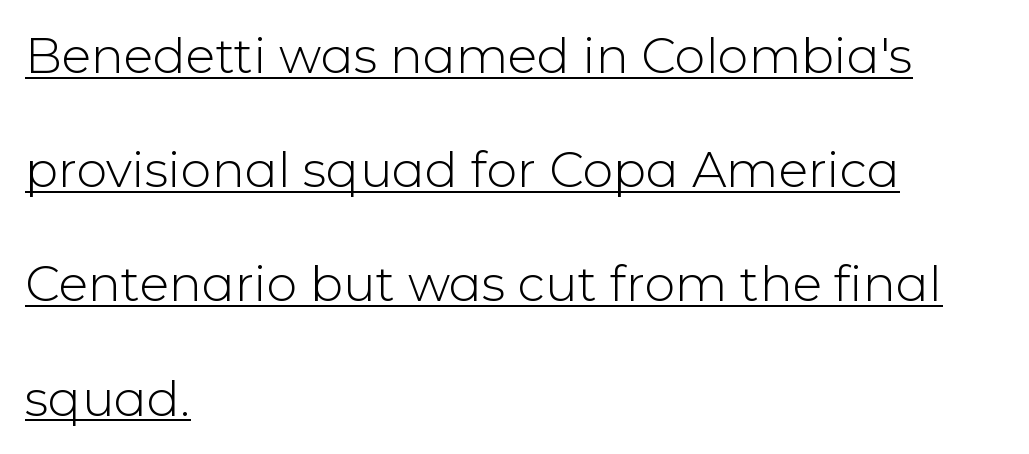
The image shows 49 px light sans-serif type, upright; set left-aligned, loose line spacing (2.33x), normal letter spacing, underlined; low stroke contrast and a medium x-height.
